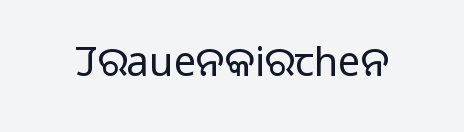
Q: Is the text bold? A: No.
Q: Is the text italic (slanted)? A: No, it is upright.
Q: Is the typeface a serif or a sans-serif typeface? A: Sans-serif.
Q: Is the text underlined? A: No.
Q: Is the spacing between letters normal or unusually wide? A: Normal.
Q: Width (condensed, normal, or wide)? A: Normal.
Q: Stroke contrast? A: Low.
Q: x-height? A: Large.
Q: Monospaced? A: No.
